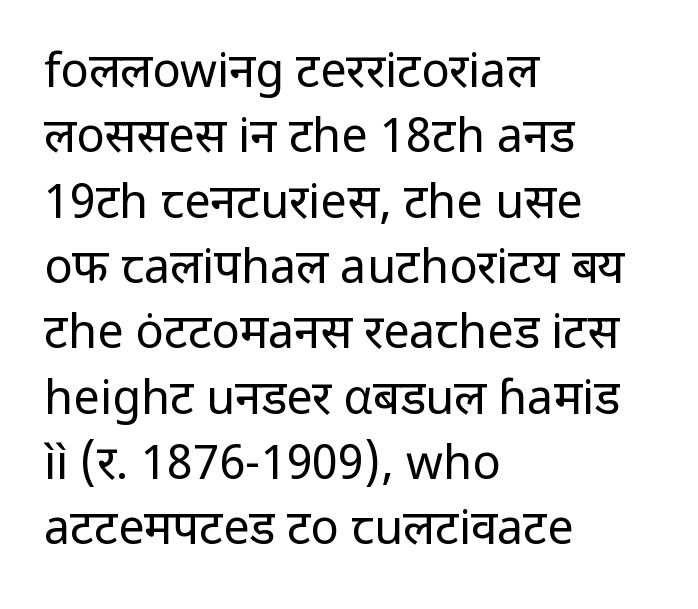
{"serif": "no", "italic": "no", "bold": "no", "weight": "regular", "width": "normal", "stroke_contrast": "low", "x_height": "medium", "monospaced": "no", "underline": "no", "align": "left", "line_spacing": "normal", "line_spacing_ratio": 1.39, "letter_spacing": "normal", "letter_spacing_em": 0.0, "glyph_px": 47}
